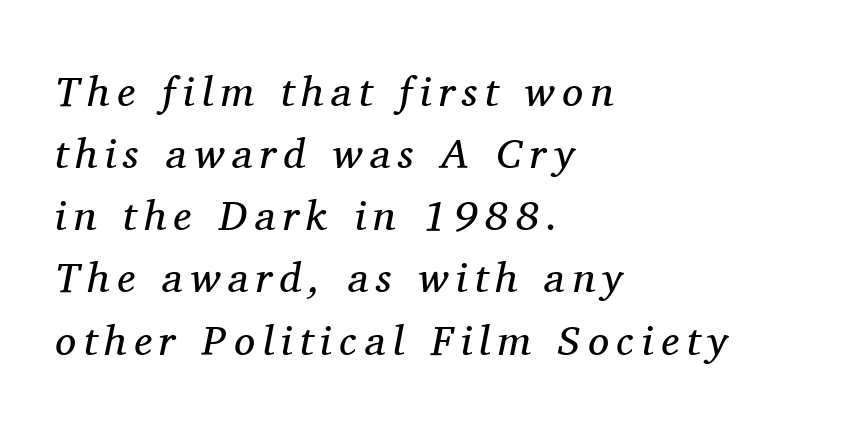
Any mark beneath the type? The region is blank. If you measured baseline to baseline, you'd find a middling distance. Letterform terminals end in serifs throughout the passage. Note the varied advance widths — an 'i' is clearly narrower than an 'm'. Teacher's note: observe the even left margin — that is flush-left alignment.
